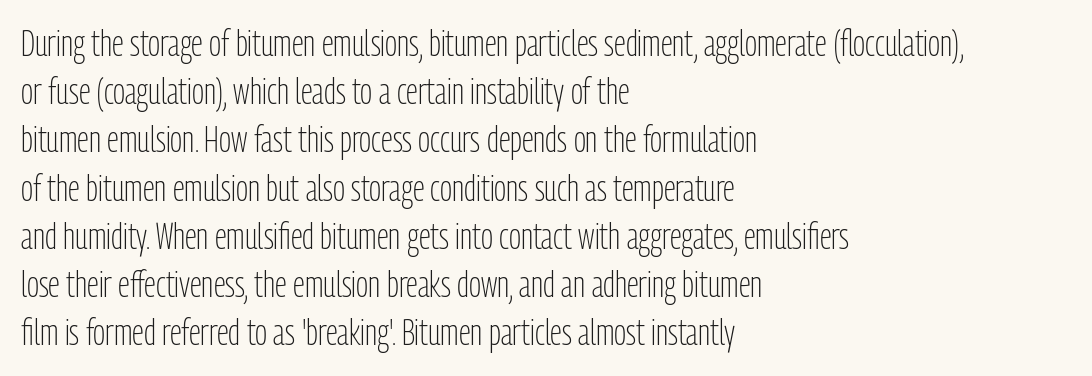
{"serif": "no", "italic": "no", "bold": "no", "weight": "light", "width": "condensed", "stroke_contrast": "low", "x_height": "medium", "monospaced": "no", "underline": "no", "align": "left", "line_spacing": "normal", "line_spacing_ratio": 1.34, "letter_spacing": "normal", "letter_spacing_em": 0.0, "glyph_px": 36}
